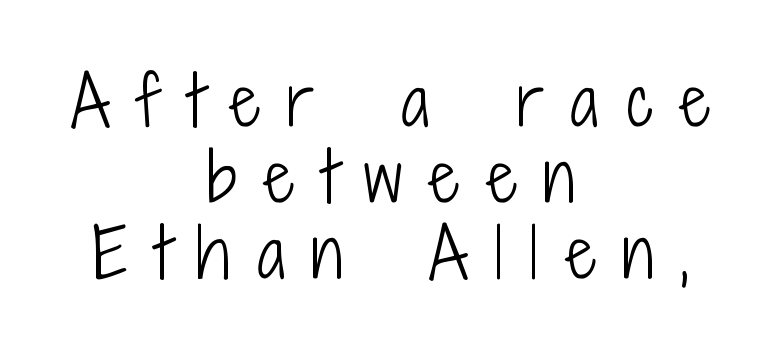
The image shows 66 px light, condensed sans-serif type, upright; set centered, tight line spacing (1.15x), unusually wide letter spacing (+0.41 em), not underlined; low stroke contrast and a medium x-height.
